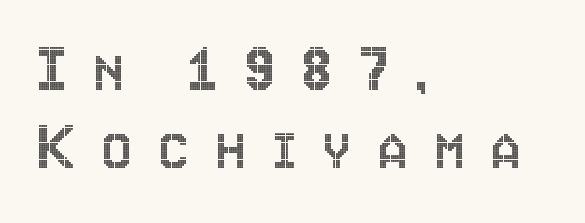
The image shows 71 px condensed type, upright; set left-aligned, tight line spacing (1.1x), unusually wide letter spacing (+0.35 em), not underlined; a large x-height.
